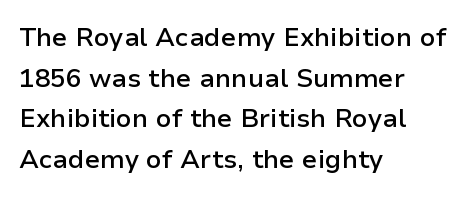
Compared with an ordinary text face, these strokes are moderately heavier — a semibold. Rendered with straight, roman letterforms. Beneath every word, the page is bare. Vertical spacing — default. What stands out about the letter spacing? Nothing — it is the standard amount.
